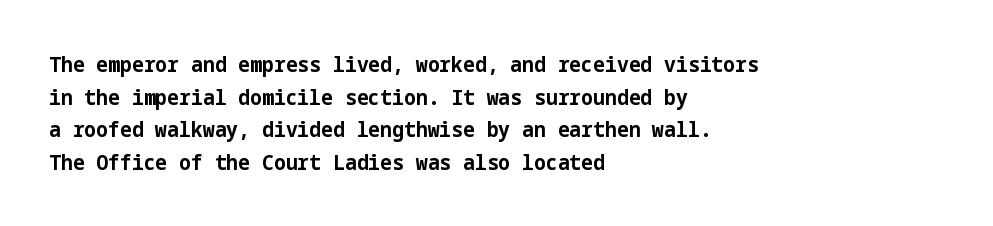
The rendering anchors every line to the left-hand side. In terms of posture, this sample is upright. This sample uses plain, unmodified letter spacing. The gap between lines stays unmarked.
